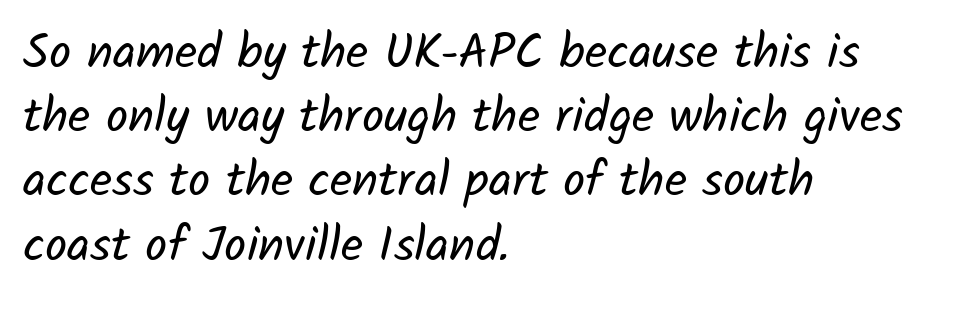
The image shows 49 px regular-weight sans-serif type; set left-aligned, normal line spacing (1.31x), normal letter spacing, not underlined; low stroke contrast and a medium x-height.
